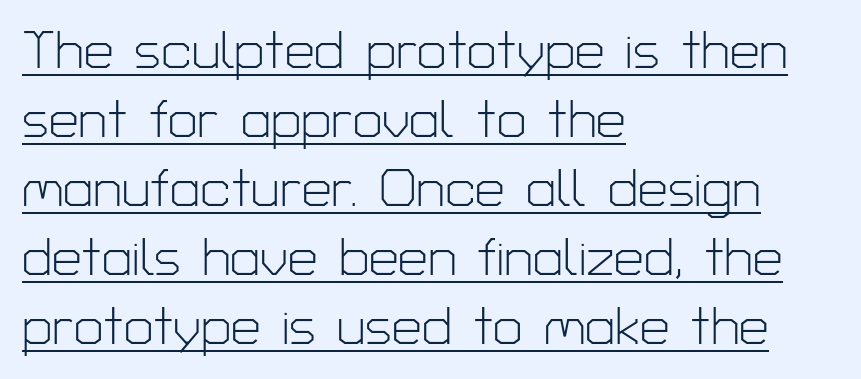
The image shows 53 px light sans-serif type, upright; set left-aligned, normal line spacing (1.3x), normal letter spacing, underlined; low stroke contrast and a medium x-height.
